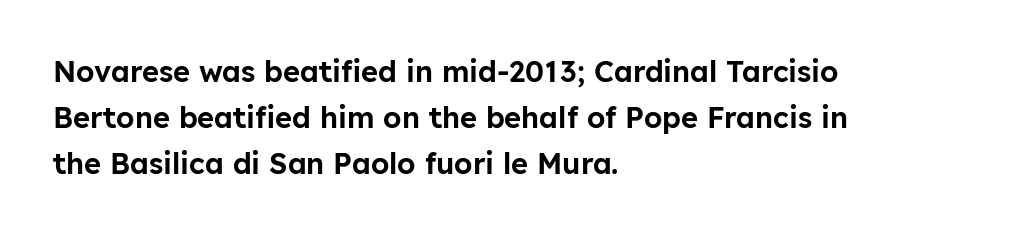
Typographically, this falls in the sans-serif category. Nobody touched the tracking dial on this one. These lines are set flush left with a ragged right edge. The specimen omits any rule beneath the text block's lines.
